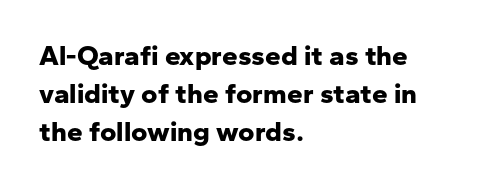
{"serif": "no", "italic": "no", "bold": "yes", "weight": "bold", "width": "normal", "stroke_contrast": "low", "x_height": "medium", "monospaced": "no", "underline": "no", "align": "left", "line_spacing": "normal", "line_spacing_ratio": 1.35, "letter_spacing": "normal", "letter_spacing_em": 0.0, "glyph_px": 28}
